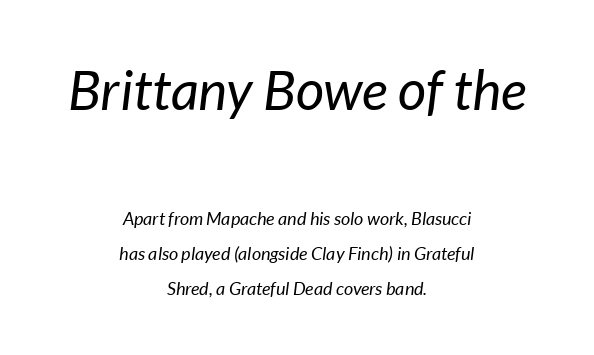
{"italic": "yes", "lean": "right", "slant_degrees": 7, "bold": "no", "weight": "regular", "width": "normal", "stroke_contrast": "low", "x_height": "medium", "monospaced": "no", "underline": "no", "align": "center", "line_spacing": "loose", "line_spacing_ratio": 1.96, "letter_spacing": "normal", "letter_spacing_em": 0.0, "larger_block": "first", "size_ratio": 3.06, "glyph_px": 55}
